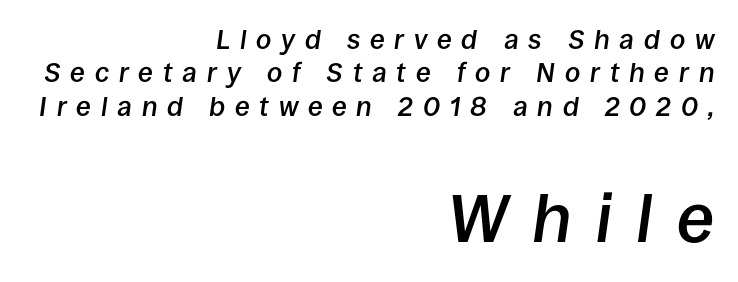
Q: Is the text bold? A: Semi-bold.
Q: Is the text italic (slanted)? A: Yes, it leans right by about 8 degrees.
Q: Is the text underlined? A: No.
Q: How is the paragraph aligned? A: Right-aligned.
Q: Is the spacing between letters normal or unusually wide? A: Unusually wide.
Q: Which block of text is set in a larger size, the first (top) or the second (bottom)? A: The second (bottom) one.
Q: Width (condensed, normal, or wide)? A: Normal.
Q: Stroke contrast? A: Low.
Q: x-height? A: Large.
Q: Monospaced? A: No.
